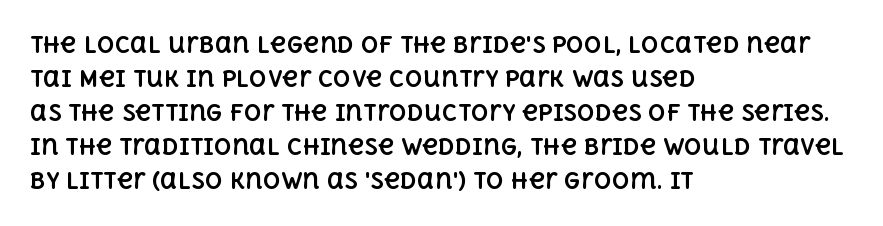
The image shows 22 px bold type, upright; set left-aligned, normal line spacing (1.55x), normal letter spacing, not underlined.
